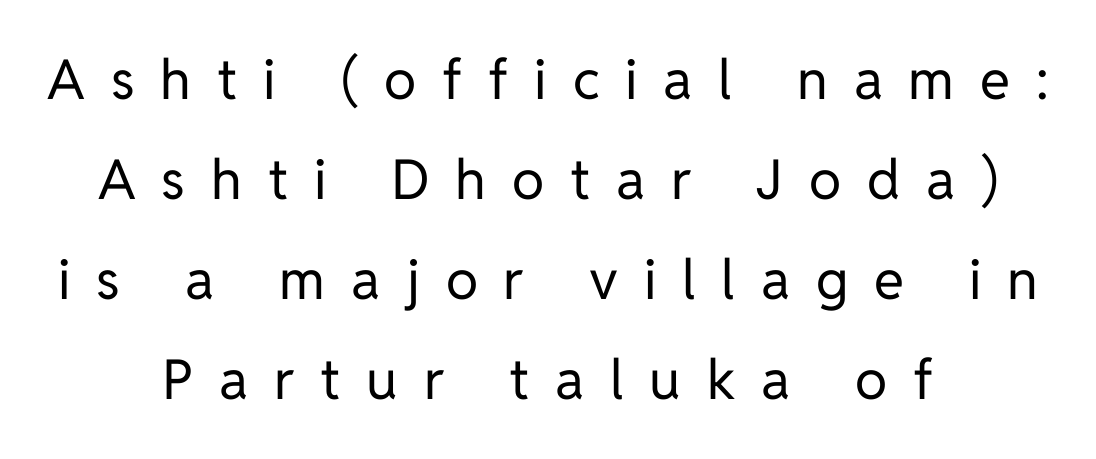
The image shows 55 px regular-weight sans-serif type, upright; set centered, line spacing 1.82x, unusually wide letter spacing (+0.47 em), not underlined; low stroke contrast and a medium x-height.
